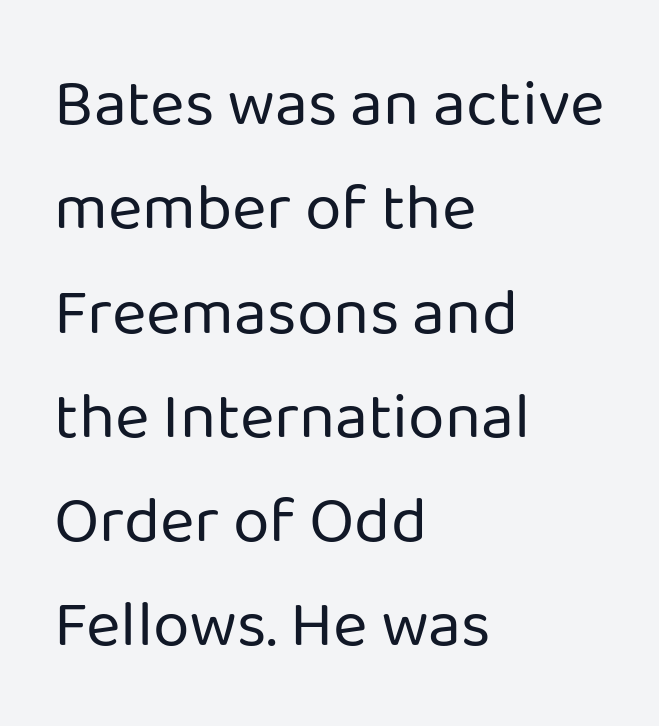
Q: Is the text bold? A: No.
Q: Is the text italic (slanted)? A: No, it is upright.
Q: Is the typeface a serif or a sans-serif typeface? A: Sans-serif.
Q: Is the text underlined? A: No.
Q: How is the paragraph aligned? A: Left-aligned.
Q: Is the spacing between letters normal or unusually wide? A: Normal.
Q: Is the spacing between lines tight, normal or loose? A: Normal.
Q: Width (condensed, normal, or wide)? A: Normal.
Q: Stroke contrast? A: Low.
Q: x-height? A: Medium.
Q: Monospaced? A: No.
